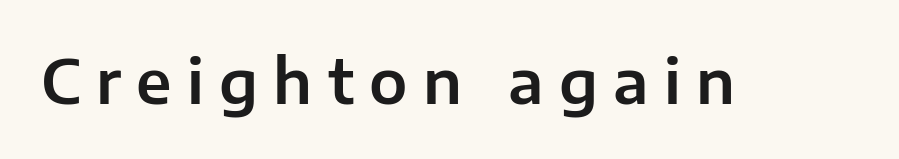
{"serif": "no", "italic": "no", "width": "normal", "stroke_contrast": "low", "x_height": "medium", "monospaced": "no", "underline": "no", "letter_spacing": "wide", "letter_spacing_em": 0.25, "glyph_px": 61}
